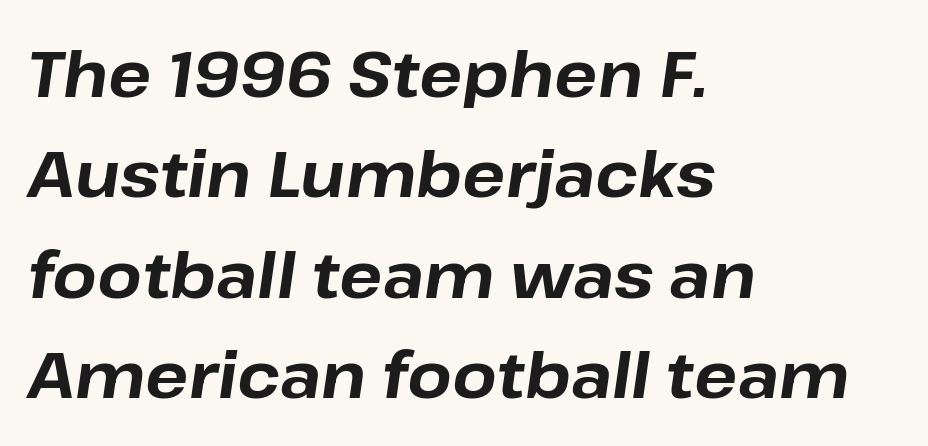
The passage shown leans; its letterforms are oblique. The words here are not underlined. This sample keeps an unexceptional amount of space between lines. This rendering uses left alignment, leaving the right contour irregular. There is no visible air inserted between adjacent glyphs.
